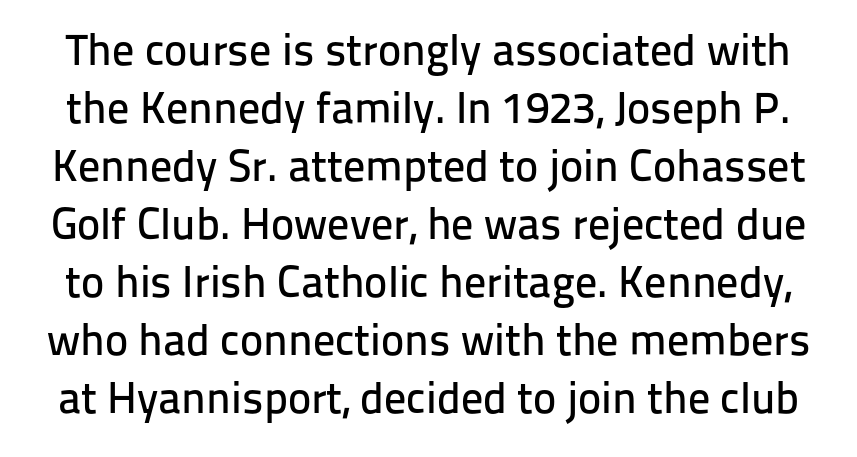
Q: Is the text italic (slanted)? A: No, it is upright.
Q: Is the typeface a serif or a sans-serif typeface? A: Sans-serif.
Q: Is the text underlined? A: No.
Q: Is the spacing between letters normal or unusually wide? A: Normal.
Q: Is the spacing between lines tight, normal or loose? A: Normal.
Q: Width (condensed, normal, or wide)? A: Normal.
Q: Stroke contrast? A: Low.
Q: x-height? A: Medium.
Q: Monospaced? A: No.
